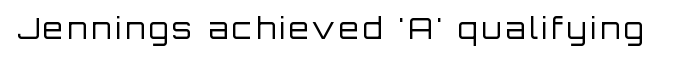
You could not count columns in this text — the font is proportionally spaced. The font's upright variant was chosen for this text. The passage shown is not underscored anywhere. Weight: not bold — regular or lighter. Does the type have serifs? No, each stem ends abruptly.
